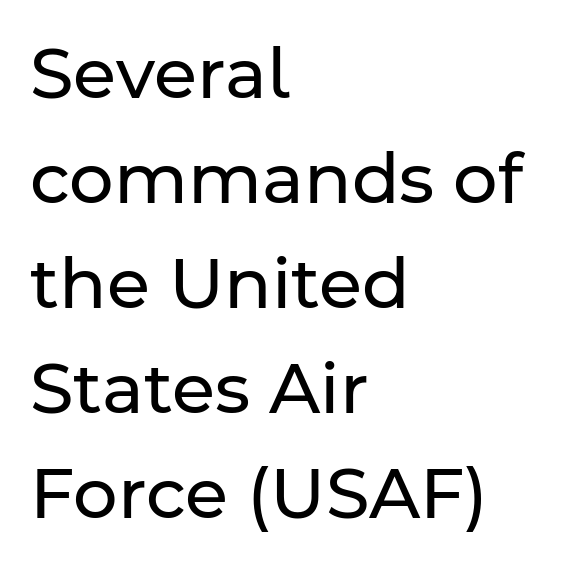
The image shows 70 px regular-weight sans-serif type, upright; set left-aligned, normal line spacing (1.5x), normal letter spacing, not underlined; low stroke contrast and a medium x-height.
